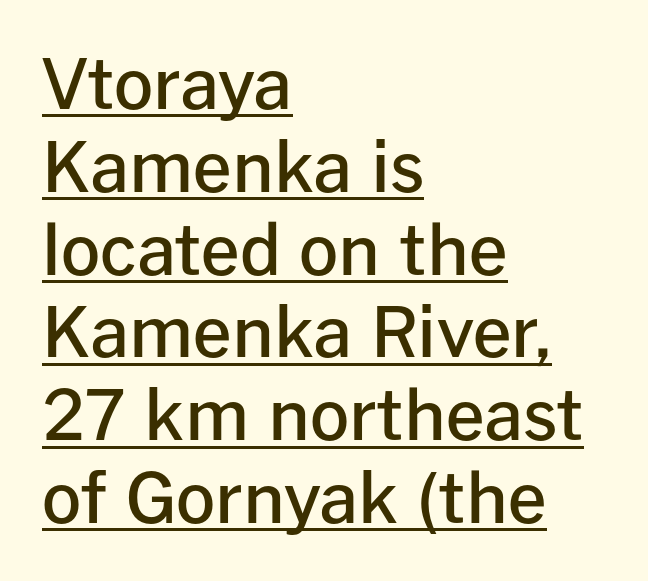
This is the regular roman posture of the typeface. A typographer would call this underscored text. You could call the tracking neutral — neither tight nor loose. Which margin do the lines hug? The left one — the right edge is uneven.
